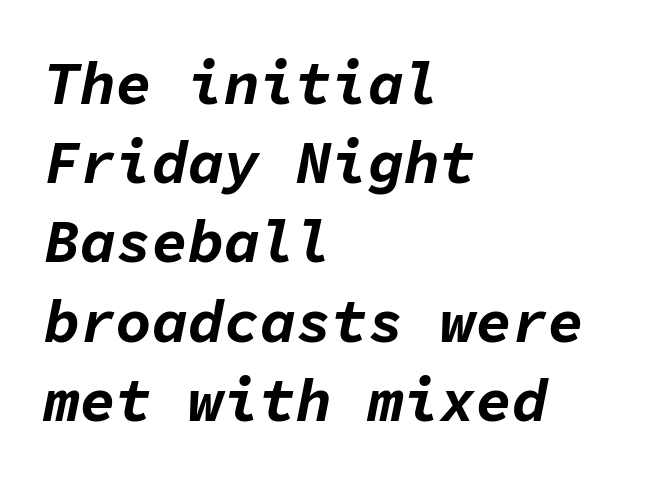
{"italic": "yes", "lean": "right", "slant_degrees": 11, "bold": "yes", "weight": "bold", "width": "normal", "stroke_contrast": "low", "x_height": "medium", "monospaced": "yes", "underline": "no", "align": "left", "line_spacing": "normal", "line_spacing_ratio": 1.32, "letter_spacing": "normal", "letter_spacing_em": 0.0, "glyph_px": 60}
